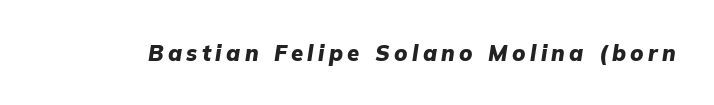
{"italic": "yes", "lean": "right", "slant_degrees": 9, "bold": "yes", "underline": "no", "letter_spacing": "wide", "letter_spacing_em": 0.2, "glyph_px": 22}
